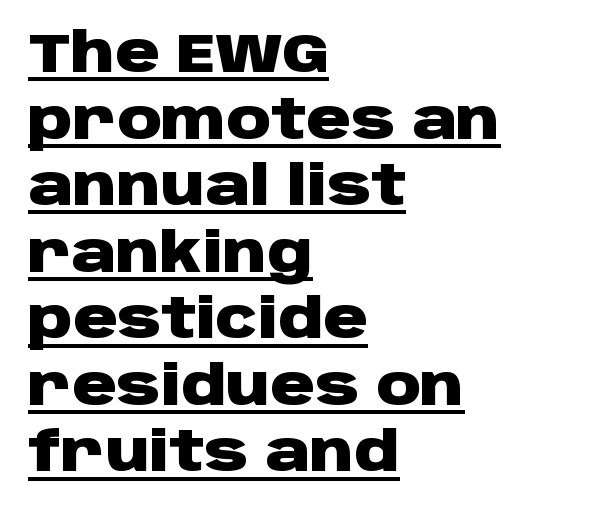
Leftover space on each line is placed entirely after the last word. Typesetter's note: full bold, strokes at maximum text heaviness. The rendering uses the underline text-decoration. The axis of the letterforms is exactly vertical. These lines keep a tight, regular rhythm from letter to letter. Spacing verdict: proportional, widths tailored to each character.
